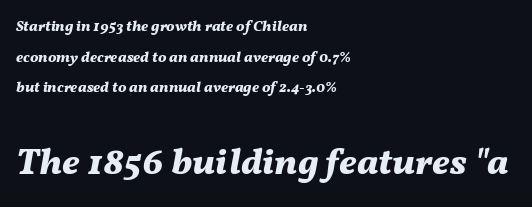
A bare baseline throughout the passage. Short and long lines alike share a common starting point at left. A typesetter would call this proportional, since set widths differ per character. Plenty of ink on the page — the face is bold. Quick note: italic. The line-height multiplier appears high, well above default.
